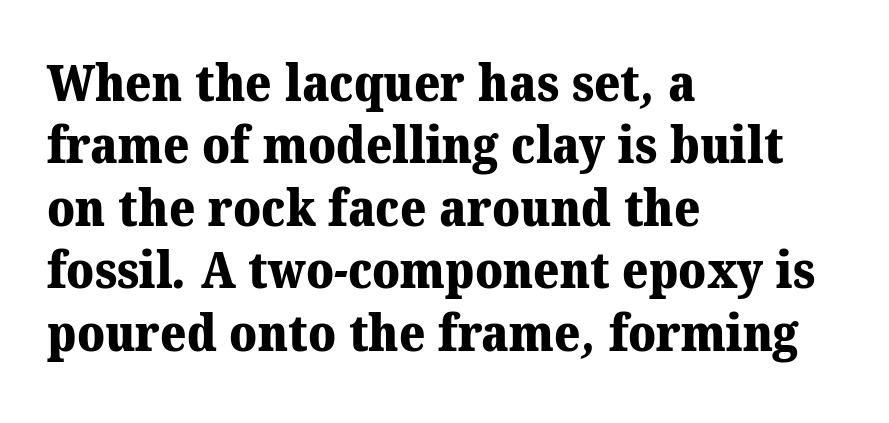
The image shows 50 px heavy serif type; set left-aligned, normal line spacing (1.25x), normal letter spacing, not underlined; medium stroke contrast and a medium x-height.
